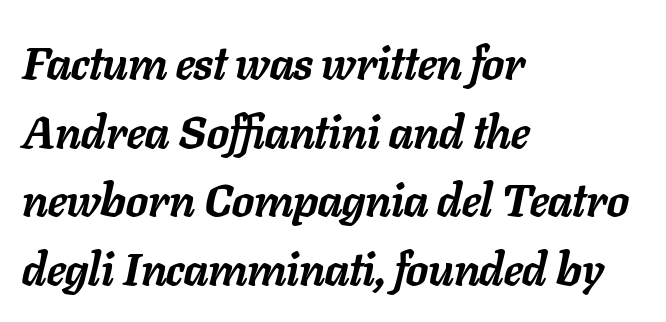
The image shows 46 px semibold type, italic (leaning right); set left-aligned, normal line spacing (1.49x), normal letter spacing, not underlined; low stroke contrast and a medium x-height.
